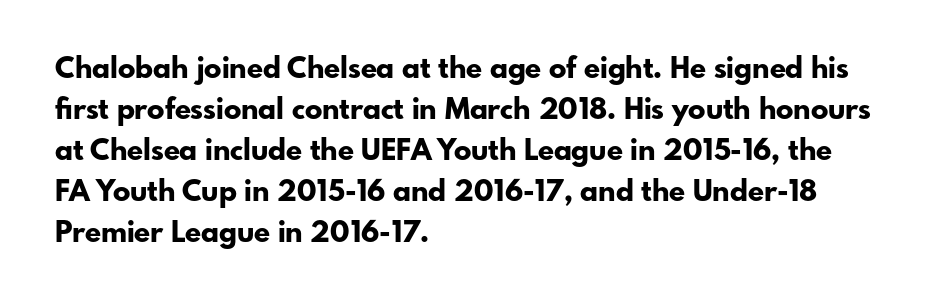
The image shows 29 px bold sans-serif type, upright; set left-aligned, normal line spacing (1.41x), normal letter spacing, not underlined; low stroke contrast and a small x-height.
